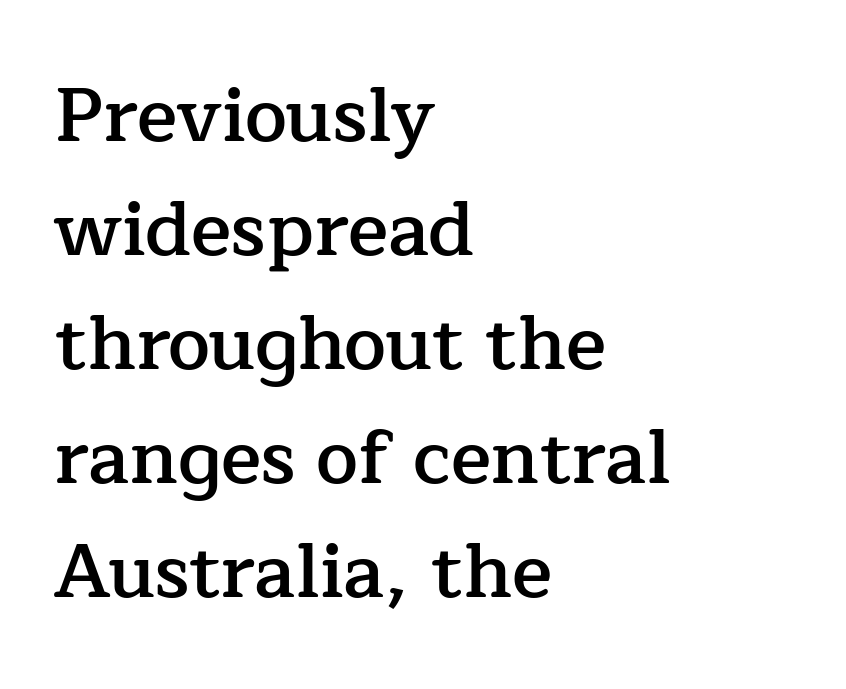
The image shows 75 px semibold serif type, upright; set left-aligned, normal line spacing (1.52x), normal letter spacing, not underlined; low stroke contrast and a medium x-height.
